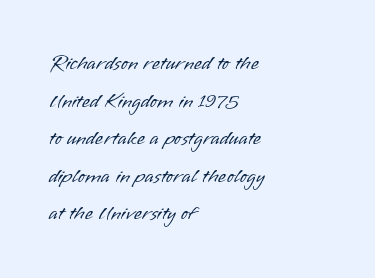
Casual observation: everything's shoved over to the left. The cut favours lightness, reaching ordinary text weight at its darkest. A typesetter would call this zero additional tracking. Words float on clear page, feet unadorned.
